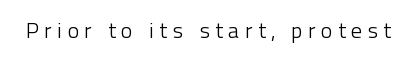
No heavy texture on the line: the type isn't bold. This sample uses expanded letter spacing, leaving extra air between glyphs. Just letters on the line, the space beneath them empty. The font's upright variant was chosen for this text.
